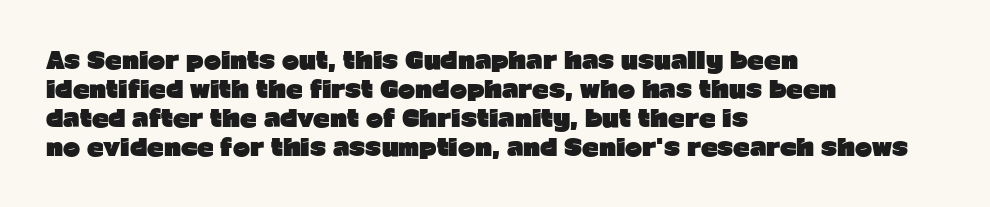
Q: Is the text bold? A: Yes.
Q: Is the text italic (slanted)? A: No, it is upright.
Q: Is the text underlined? A: No.
Q: How is the paragraph aligned? A: Left-aligned.
Q: Is the spacing between letters normal or unusually wide? A: Normal.
Q: Is the spacing between lines tight, normal or loose? A: Normal.
